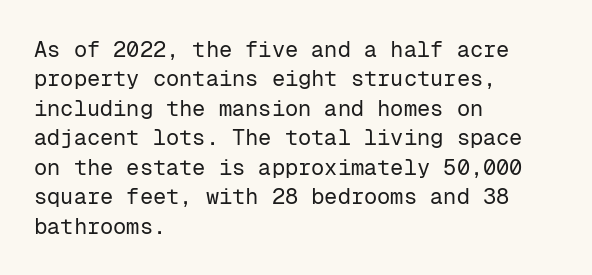
The image shows 22 px text type, upright; set left-aligned, normal line spacing (1.34x), normal letter spacing, not underlined.
